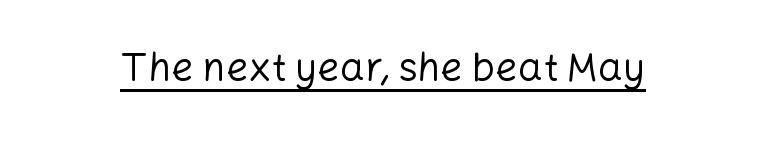
What kind of face is this? One without serifs — a sans. You can see a thin bar hugging the bottom of the glyphs. Ascenders rise straight up at ninety degrees. The weight tops out at a normal text grade. Varying glyph widths throughout — classic text-font behaviour. Look at the tracking — it's just the regular setting, nothing added.
